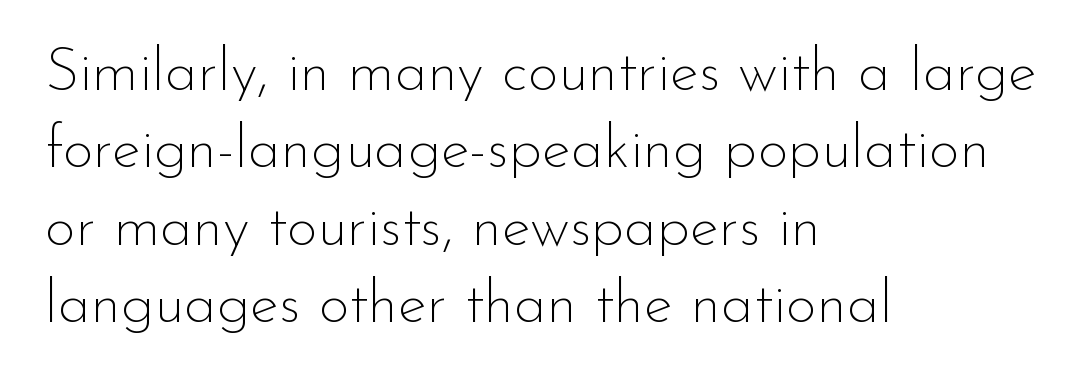
Q: Is the text bold? A: No.
Q: Is the text italic (slanted)? A: No, it is upright.
Q: Is the typeface a serif or a sans-serif typeface? A: Sans-serif.
Q: Is the text underlined? A: No.
Q: How is the paragraph aligned? A: Left-aligned.
Q: Is the spacing between letters normal or unusually wide? A: Normal.
Q: Is the spacing between lines tight, normal or loose? A: Normal.
Q: Width (condensed, normal, or wide)? A: Normal.
Q: Stroke contrast? A: Low.
Q: x-height? A: Small.
Q: Monospaced? A: No.
